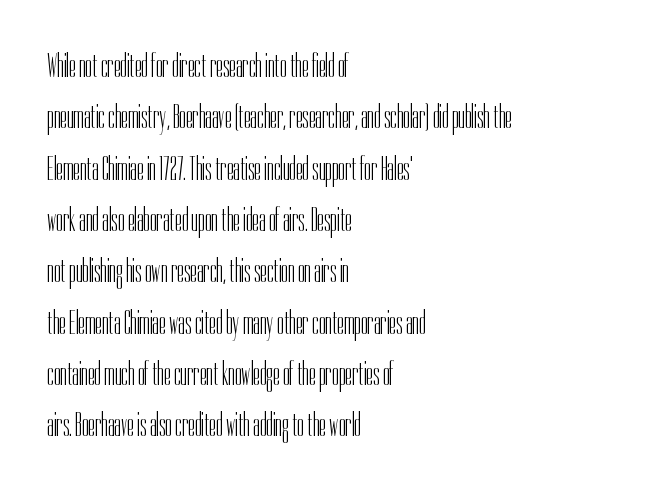
The paragraph has a hard left edge and a soft right edge. This is the regular roman posture of the typeface. Think of a printed novel: that variable character pitch is what you see here. In terms of leading, this rendering sits right in the middle.
